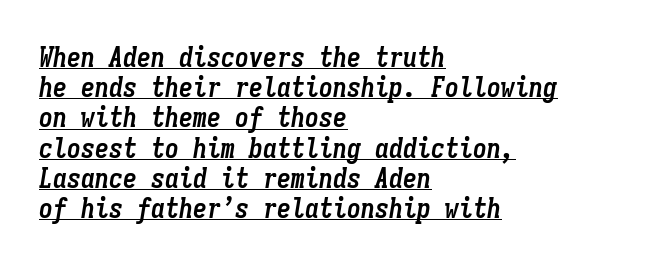
The image shows 28 px semibold, condensed type, italic (leaning right), monospaced; set left-aligned, tight line spacing (1.08x), normal letter spacing, underlined; low stroke contrast and a medium x-height.
